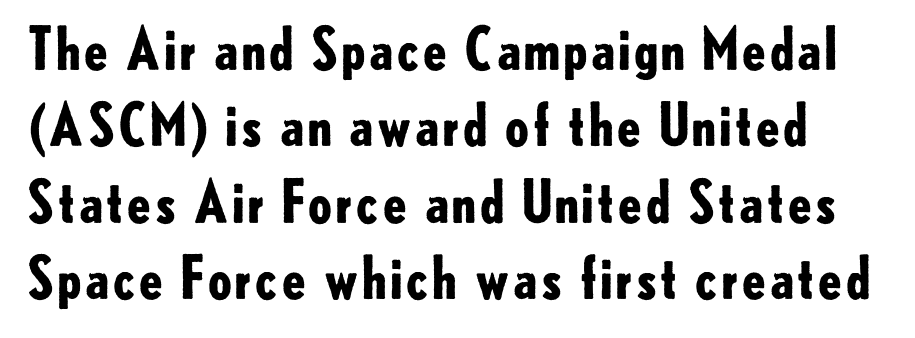
Glance below the letters and you will spot only blank space. This block has exactly the height ordinary leading produces. On the weight axis this lands at bold, roughly 700. Spacing verdict: proportional, widths tailored to each character. Serif or sans? Sans — the stroke terminals are bare. When letters stand straight like this, we call the style roman or upright.
